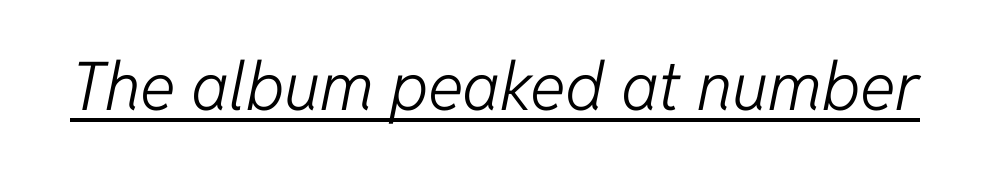
Q: Is the text bold? A: No.
Q: Is the text italic (slanted)? A: Yes, it leans right by about 11 degrees.
Q: Is the text underlined? A: Yes.
Q: Is the spacing between letters normal or unusually wide? A: Normal.
Q: Width (condensed, normal, or wide)? A: Normal.
Q: Stroke contrast? A: Low.
Q: x-height? A: Medium.
Q: Monospaced? A: No.
